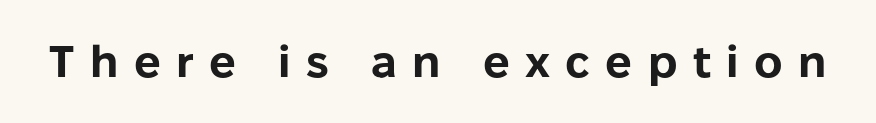
The image shows 44 px bold sans-serif type, upright; set unusually wide letter spacing (+0.35 em), not underlined; low stroke contrast and a medium x-height.
